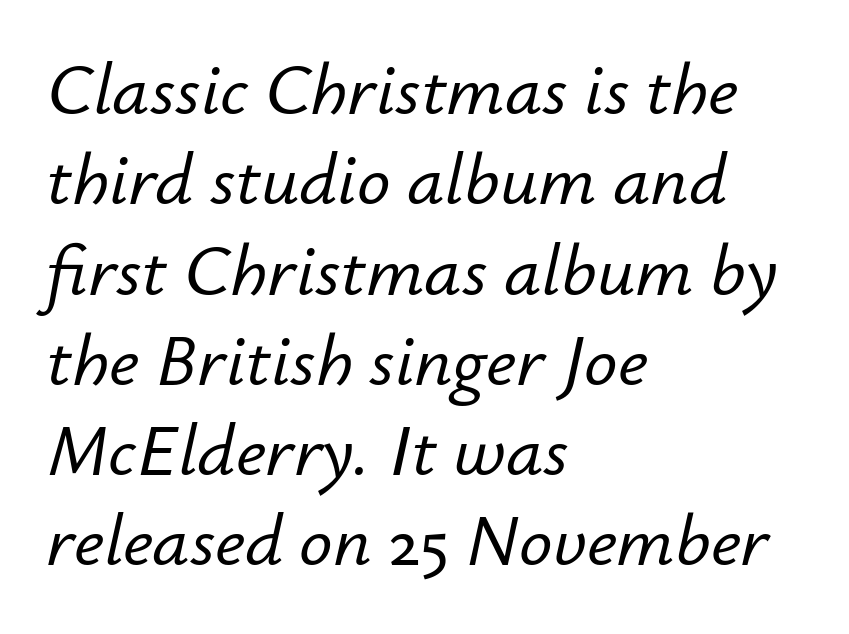
{"italic": "yes", "lean": "right", "slant_degrees": 12, "width": "normal", "stroke_contrast": "low", "x_height": "small", "monospaced": "no", "underline": "no", "align": "left", "line_spacing_ratio": 1.22, "letter_spacing": "normal", "letter_spacing_em": 0.0, "glyph_px": 74}
